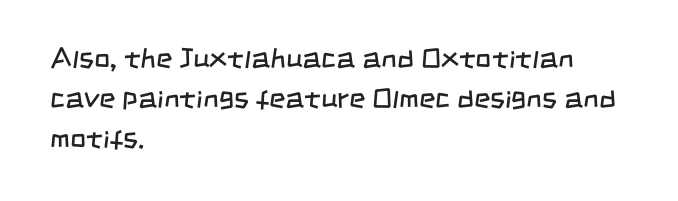
Q: Is the text bold? A: No.
Q: Is the typeface a serif or a sans-serif typeface? A: Sans-serif.
Q: Is the text underlined? A: No.
Q: How is the paragraph aligned? A: Left-aligned.
Q: Is the spacing between letters normal or unusually wide? A: Normal.
Q: Is the spacing between lines tight, normal or loose? A: Normal.
Q: Width (condensed, normal, or wide)? A: Condensed.
Q: Stroke contrast? A: Low.
Q: x-height? A: Large.
Q: Monospaced? A: No.
